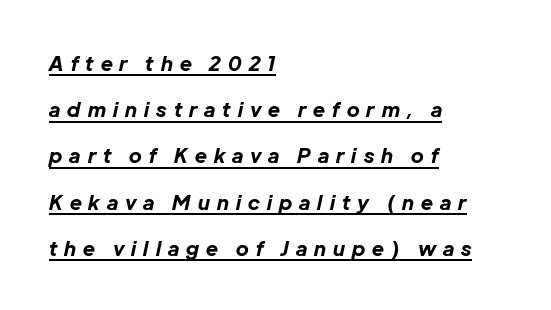
Q: Is the text bold? A: Yes.
Q: Is the text italic (slanted)? A: Yes, it leans right by about 12 degrees.
Q: Is the text underlined? A: Yes.
Q: How is the paragraph aligned? A: Left-aligned.
Q: Is the spacing between letters normal or unusually wide? A: Unusually wide.
Q: Is the spacing between lines tight, normal or loose? A: Loose.
